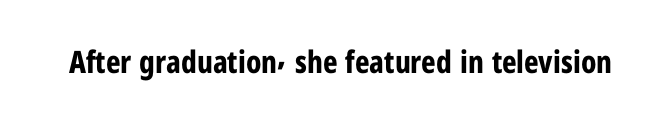
Proportional: the letters do not fall into vertical columns. Anything drawn beneath the words? Only blank space. Ordinary non-slanted type is in use. In terms of weight, the rendering is a true, heavy bold.
